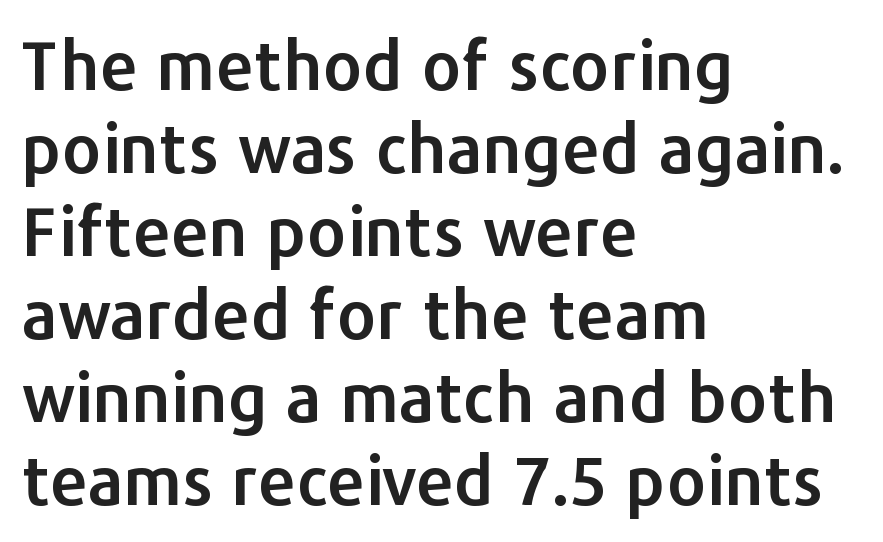
Q: Is the text italic (slanted)? A: No, it is upright.
Q: Is the typeface a serif or a sans-serif typeface? A: Sans-serif.
Q: Is the text underlined? A: No.
Q: How is the paragraph aligned? A: Left-aligned.
Q: Is the spacing between letters normal or unusually wide? A: Normal.
Q: Width (condensed, normal, or wide)? A: Normal.
Q: Stroke contrast? A: Low.
Q: x-height? A: Medium.
Q: Monospaced? A: No.
